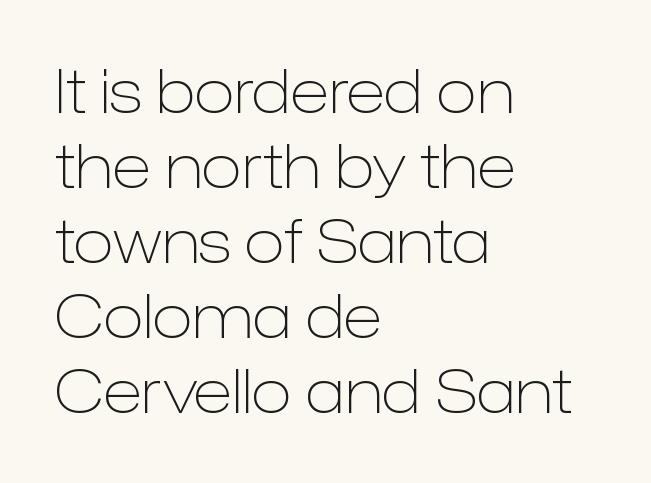
The image shows 60 px light sans-serif type, upright; set left-aligned, normal line spacing (1.25x), normal letter spacing, not underlined; low stroke contrast and a medium x-height.
